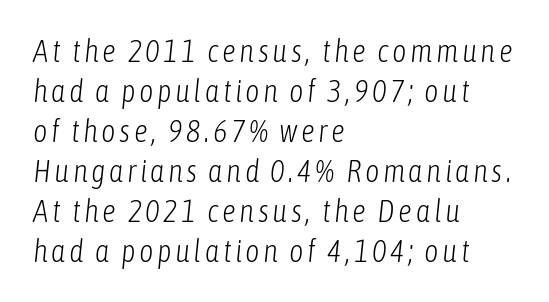
{"italic": "yes", "lean": "right", "slant_degrees": 6, "bold": "no", "weight": "light", "width": "condensed", "stroke_contrast": "low", "x_height": "medium", "monospaced": "no", "underline": "no", "align": "left", "line_spacing": "normal", "line_spacing_ratio": 1.29, "glyph_px": 31}
